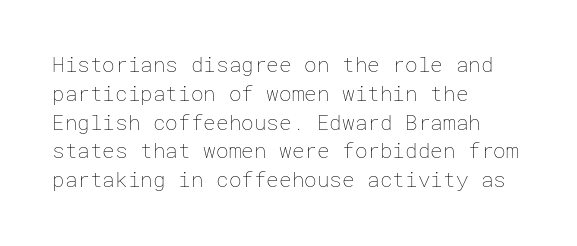
Q: Is the text bold? A: No.
Q: Is the text italic (slanted)? A: No, it is upright.
Q: Is the text underlined? A: No.
Q: How is the paragraph aligned? A: Left-aligned.
Q: Is the spacing between letters normal or unusually wide? A: Normal.
Q: Is the spacing between lines tight, normal or loose? A: Normal.
